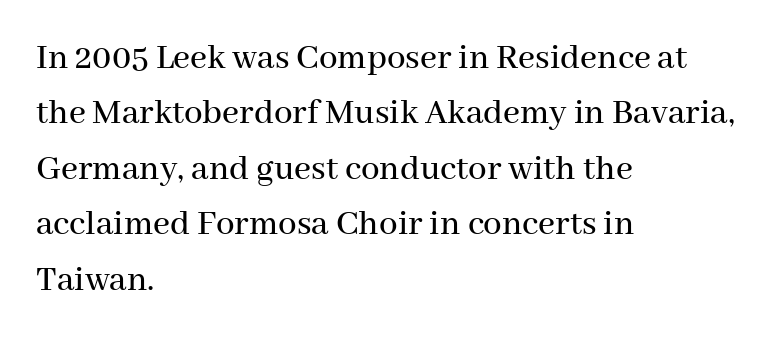
Q: Is the text italic (slanted)? A: No, it is upright.
Q: Is the typeface a serif or a sans-serif typeface? A: Serif.
Q: Is the text underlined? A: No.
Q: How is the paragraph aligned? A: Left-aligned.
Q: Is the spacing between letters normal or unusually wide? A: Normal.
Q: Is the spacing between lines tight, normal or loose? A: Normal.
Q: Width (condensed, normal, or wide)? A: Normal.
Q: Stroke contrast? A: Medium.
Q: x-height? A: Medium.
Q: Monospaced? A: No.
